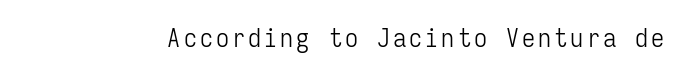
The image shows 26 px text type, upright; set not underlined.
